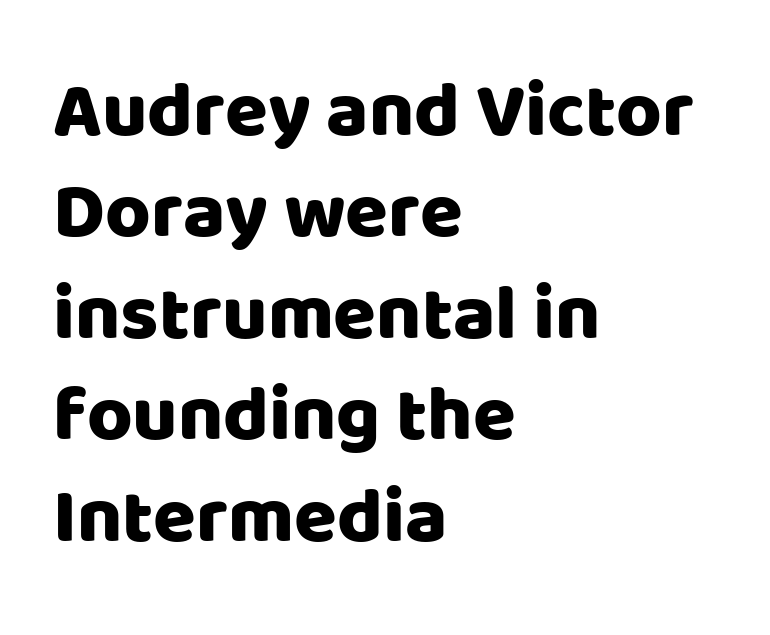
Reading down the column, the eye jumps a familiar distance to each next line. The letterforms sit shoulder to shoulder at normal distance. Which margin do the lines hug? The left one — the right edge is uneven. The strip under each line holds only bare page. You can tell from the bare stems that sans-serif type was used. The rendering uses natural spacing where letterforms have individual widths.
